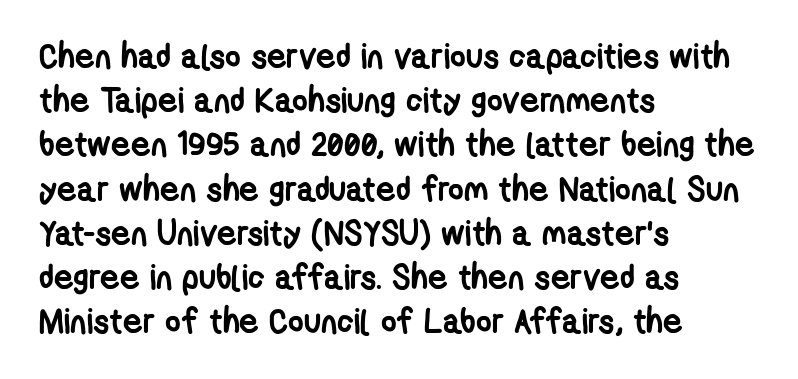
Casual observation: everything's shoved over to the left. Nobody drew a line under any word here. Evenly set lines give the paragraph a standard silhouette. Caption: bold face, heavy strokes.
